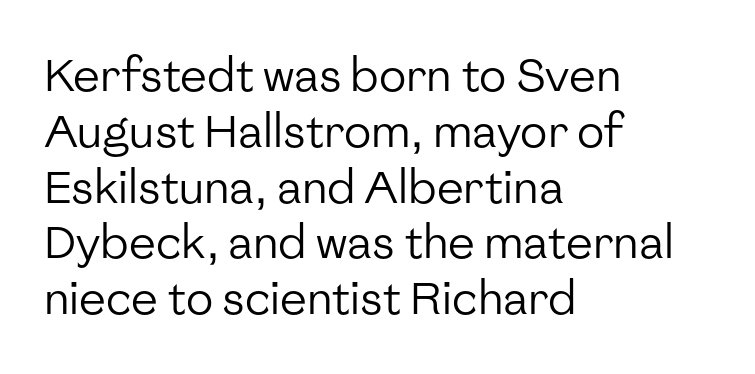
{"serif": "no", "italic": "no", "bold": "no", "weight": "regular", "width": "normal", "stroke_contrast": "low", "x_height": "medium", "monospaced": "no", "underline": "no", "align": "left", "line_spacing_ratio": 1.24, "letter_spacing": "normal", "letter_spacing_em": 0.0, "glyph_px": 45}
